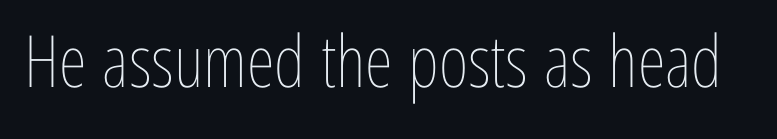
{"italic": "no", "bold": "no", "weight": "thin", "width": "condensed", "stroke_contrast": "low", "x_height": "medium", "monospaced": "no", "underline": "no", "letter_spacing": "normal", "letter_spacing_em": 0.0, "glyph_px": 72}
